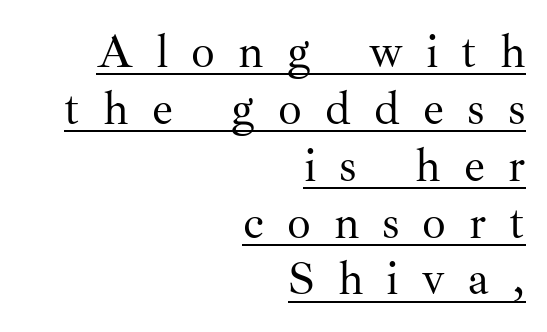
{"serif": "yes", "italic": "no", "bold": "no", "weight": "regular", "width": "normal", "stroke_contrast": "medium", "x_height": "small", "monospaced": "no", "underline": "yes", "align": "right", "line_spacing_ratio": 1.21, "letter_spacing": "wide", "letter_spacing_em": 0.49, "glyph_px": 47}
